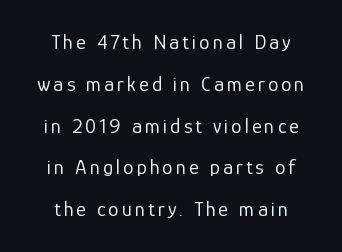
{"italic": "no", "bold": "no", "underline": "no", "align": "center", "line_spacing": "loose", "line_spacing_ratio": 1.99, "glyph_px": 21}
